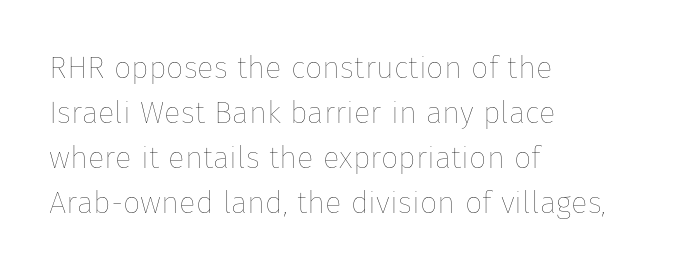
Q: Is the text bold? A: No.
Q: Is the text italic (slanted)? A: No, it is upright.
Q: Is the text underlined? A: No.
Q: How is the paragraph aligned? A: Left-aligned.
Q: Is the spacing between letters normal or unusually wide? A: Normal.
Q: Is the spacing between lines tight, normal or loose? A: Normal.
Q: Width (condensed, normal, or wide)? A: Normal.
Q: Stroke contrast? A: Low.
Q: x-height? A: Medium.
Q: Monospaced? A: No.
